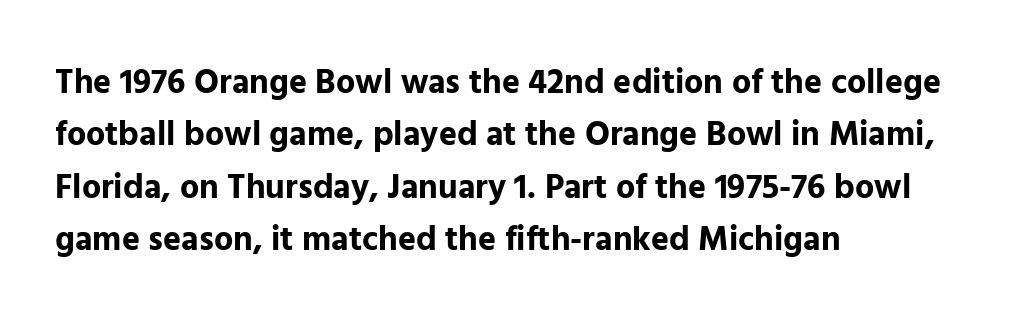
Observe the ordinary spacing: letters are neighbours, not strangers. Here the designer chose a conventional face with non-uniform glyph widths. Honestly, the row spacing looks completely unremarkable. Chunky letters — that's bold for sure. Upright lettering throughout.
